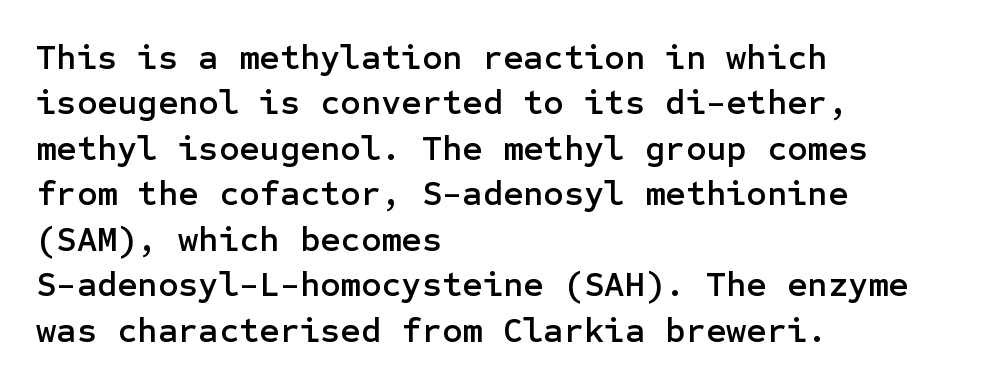
Rows of type keep a routine distance in the vertical direction. No italicization has been applied; the sample stays upright. Each line starts at the same left margin while the right side varies. Characters follow at the spacing the type designer built in. Plain, unruled lines of type. Check where the strokes stop: nothing finishes them off — pure sans.
